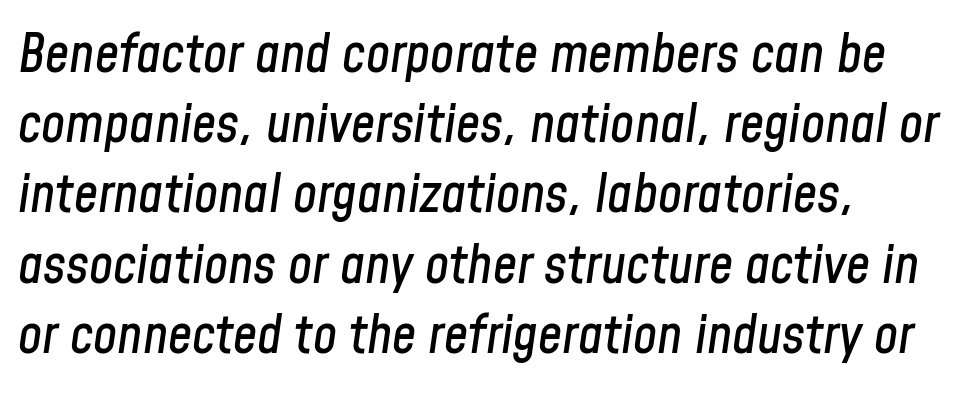
The image shows 54 px condensed type, italic (leaning right); set left-aligned, normal line spacing (1.3x), normal letter spacing, not underlined; low stroke contrast and a medium x-height.
